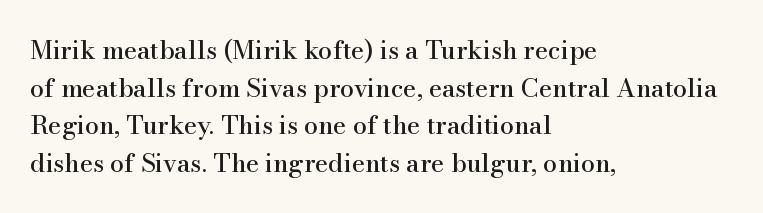
The image shows 25 px text type, upright; set left-aligned, normal line spacing (1.51x), normal letter spacing, not underlined.
